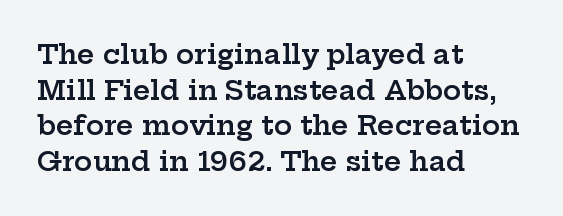
The image shows 27 px text type, upright; set left-aligned, normal line spacing (1.32x), normal letter spacing, not underlined.
